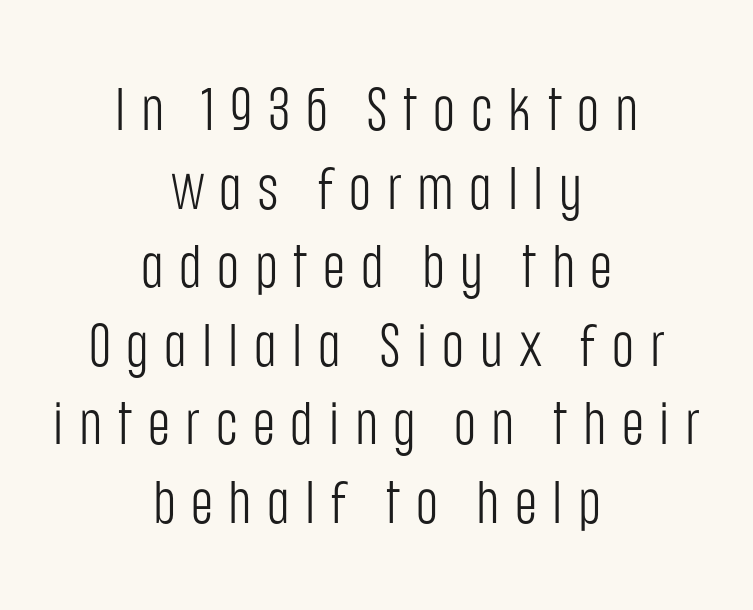
{"serif": "no", "italic": "no", "bold": "no", "weight": "light", "width": "condensed", "stroke_contrast": "low", "x_height": "large", "monospaced": "no", "underline": "no", "align": "center", "line_spacing": "normal", "line_spacing_ratio": 1.31, "letter_spacing": "wide", "letter_spacing_em": 0.26, "glyph_px": 60}
